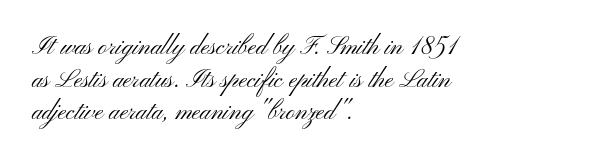
What's the leading like? Ordinary, nothing unusual. The passage shown has conventional tracking throughout. The passage is arranged the way most books set body copy — flush left.
